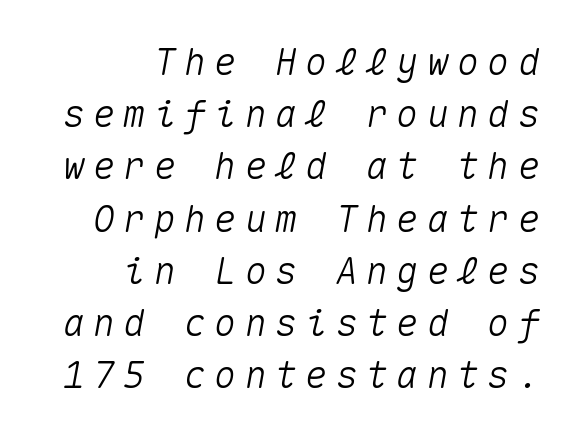
Q: Is the text italic (slanted)? A: Yes, it leans right by about 10 degrees.
Q: Is the text underlined? A: No.
Q: How is the paragraph aligned? A: Right-aligned.
Q: Is the spacing between letters normal or unusually wide? A: Unusually wide.
Q: Is the spacing between lines tight, normal or loose? A: Normal.
Q: Width (condensed, normal, or wide)? A: Normal.
Q: Stroke contrast? A: Medium.
Q: x-height? A: Medium.
Q: Monospaced? A: Yes.
